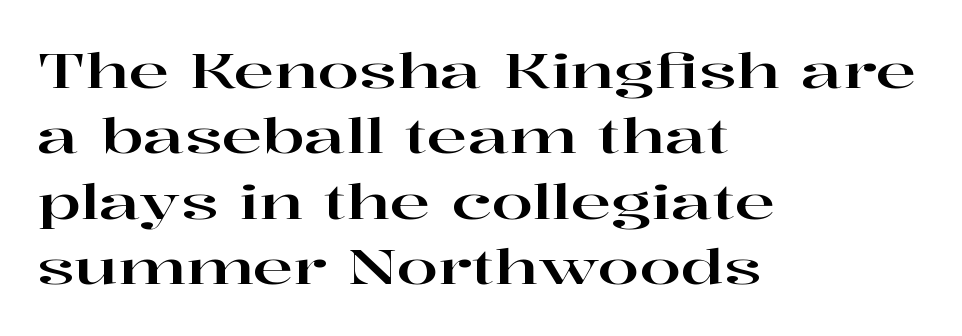
The image shows 48 px wide serif type, upright; set left-aligned, normal line spacing (1.36x), normal letter spacing, not underlined; high stroke contrast and a medium x-height.
